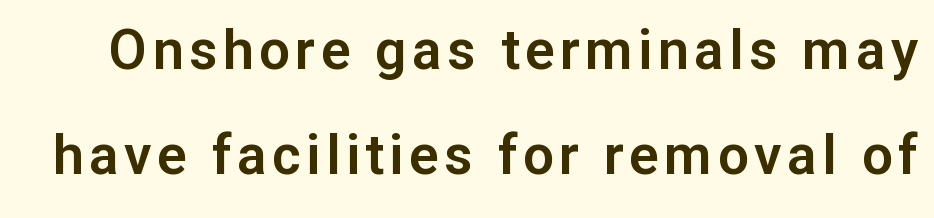
The image shows 55 px sans-serif type, upright; set loose line spacing (1.91x), not underlined; low stroke contrast and a medium x-height.
